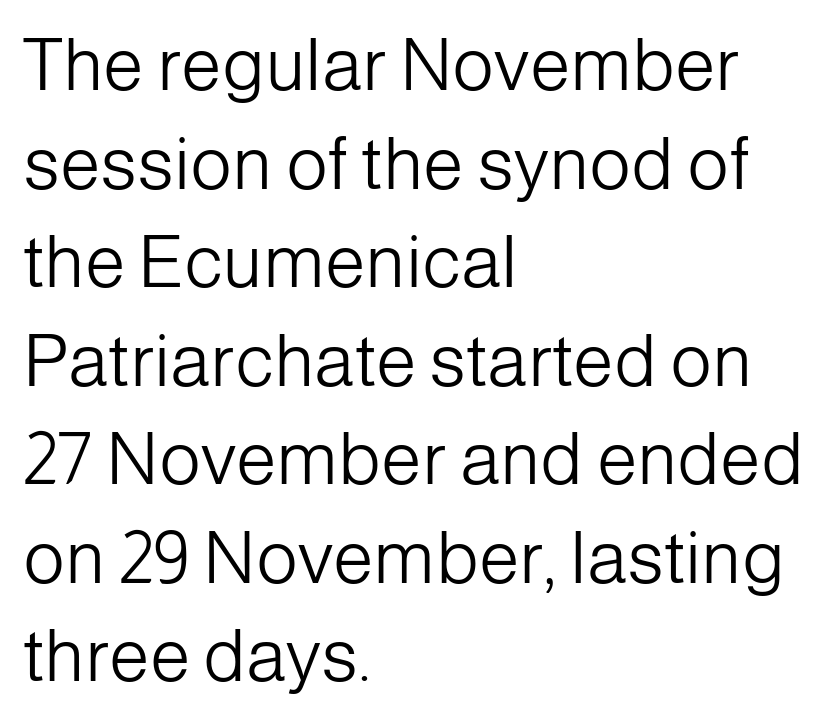
The image shows 73 px light sans-serif type, upright; set left-aligned, normal line spacing (1.35x), normal letter spacing, not underlined; low stroke contrast and a medium x-height.
